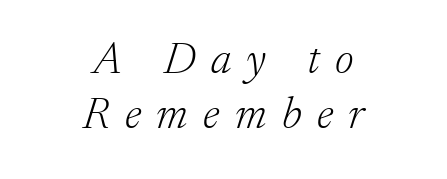
{"serif": "yes", "italic": "yes", "lean": "right", "slant_degrees": 17, "bold": "no", "weight": "light", "width": "normal", "stroke_contrast": "low", "x_height": "medium", "monospaced": "no", "underline": "no", "align": "center", "line_spacing_ratio": 1.22, "letter_spacing": "wide", "letter_spacing_em": 0.34, "glyph_px": 45}
